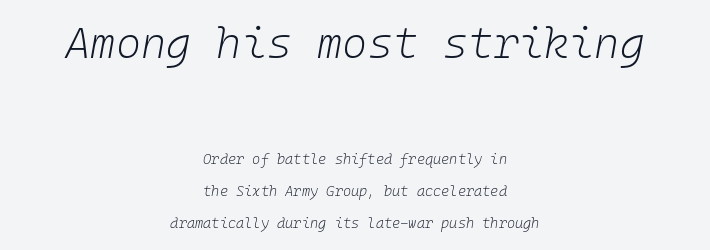
In terms of letterspacing, this is plain default setting. A typesetter would call this monospace, since all characters share one set width. Leading: increased. Is the lower block the larger one? No — the upper block carries the bigger type.
